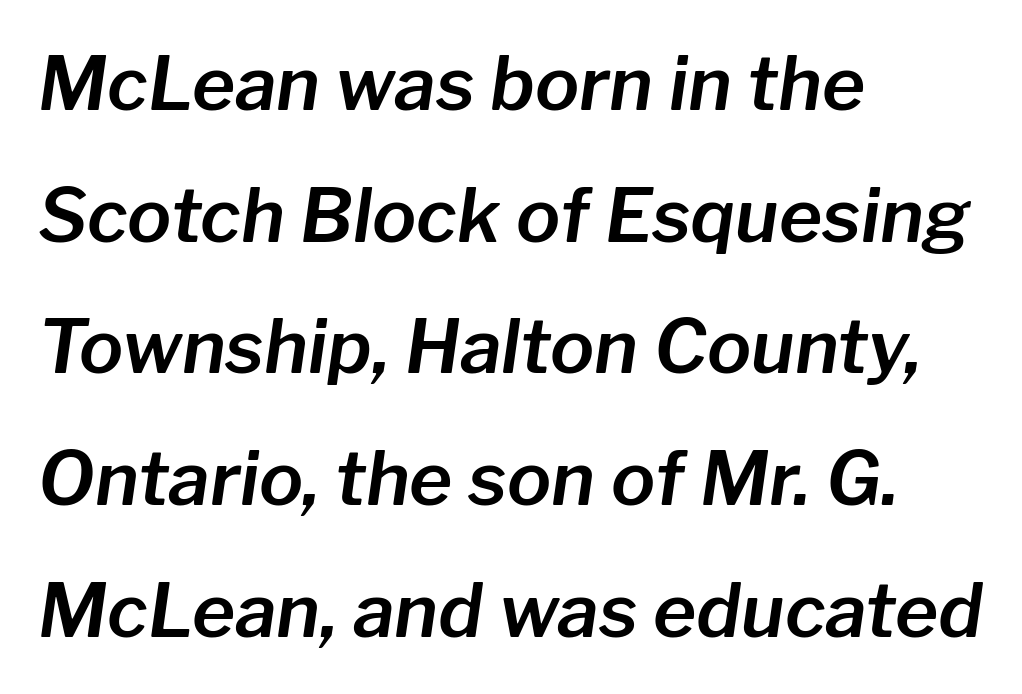
{"italic": "yes", "lean": "right", "slant_degrees": 8, "width": "normal", "stroke_contrast": "low", "x_height": "medium", "monospaced": "no", "underline": "no", "align": "left", "line_spacing_ratio": 1.78, "letter_spacing": "normal", "letter_spacing_em": 0.0, "glyph_px": 74}
